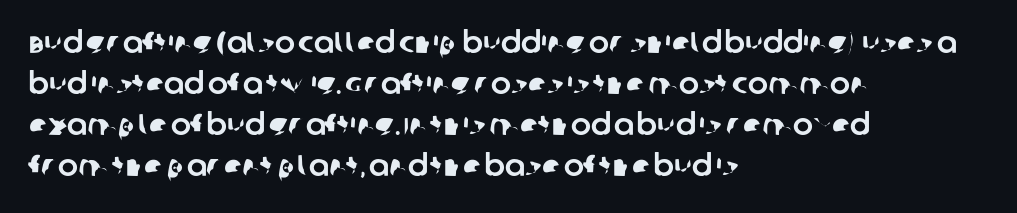
{"serif": "no", "width": "normal", "stroke_contrast": "low", "x_height": "large", "monospaced": "no", "underline": "no", "align": "left", "line_spacing": "normal", "line_spacing_ratio": 1.37, "letter_spacing": "normal", "letter_spacing_em": 0.0, "glyph_px": 30}
